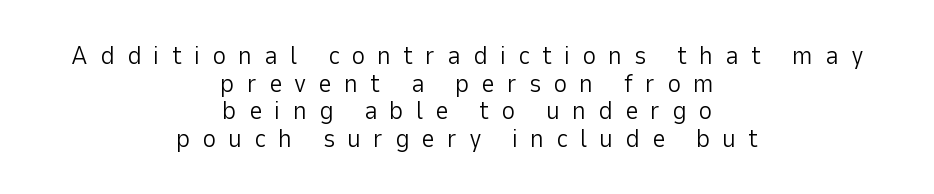
Q: Is the text bold? A: No.
Q: Is the text italic (slanted)? A: No, it is upright.
Q: Is the text underlined? A: No.
Q: How is the paragraph aligned? A: Centered.
Q: Is the spacing between letters normal or unusually wide? A: Unusually wide.
Q: Is the spacing between lines tight, normal or loose? A: Tight.
